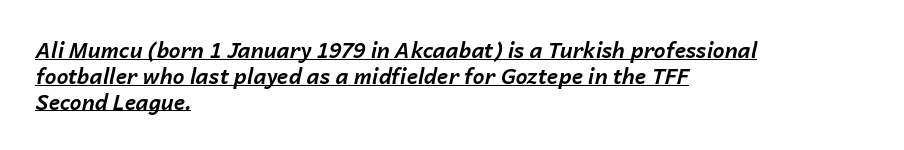
{"italic": "yes", "lean": "right", "slant_degrees": 14, "bold": "yes", "underline": "yes", "align": "left", "line_spacing_ratio": 1.23, "letter_spacing": "normal", "letter_spacing_em": 0.0, "glyph_px": 21}
